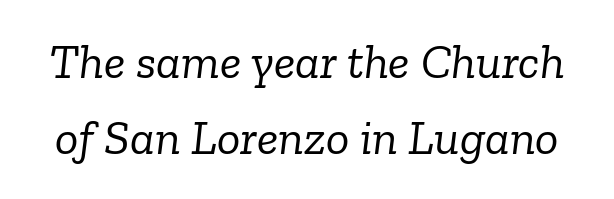
{"serif": "yes", "italic": "yes", "lean": "right", "slant_degrees": 6, "bold": "no", "weight": "light", "width": "normal", "stroke_contrast": "low", "x_height": "medium", "monospaced": "no", "underline": "no", "line_spacing": "normal", "line_spacing_ratio": 1.56, "letter_spacing": "normal", "letter_spacing_em": 0.0, "glyph_px": 49}
